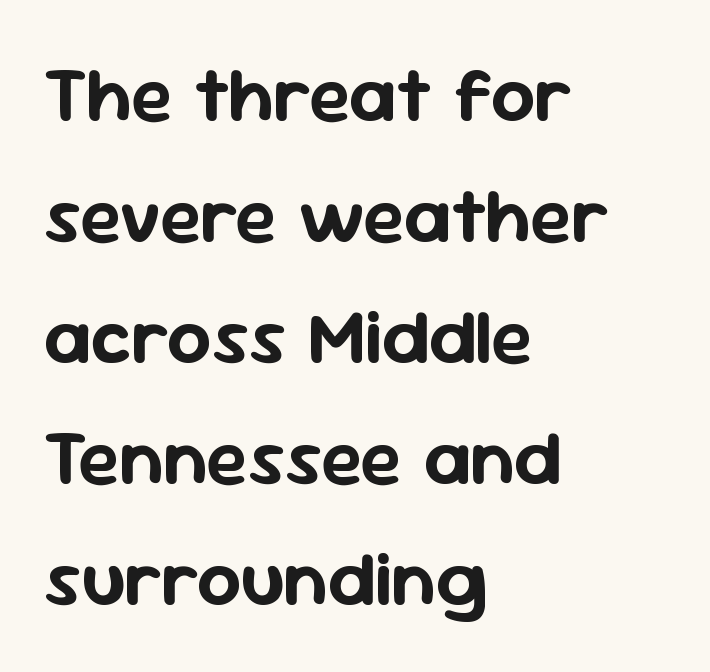
{"serif": "no", "italic": "no", "width": "normal", "stroke_contrast": "low", "x_height": "medium", "monospaced": "no", "underline": "no", "align": "left", "line_spacing": "normal", "line_spacing_ratio": 1.55, "letter_spacing": "normal", "letter_spacing_em": 0.0, "glyph_px": 78}
